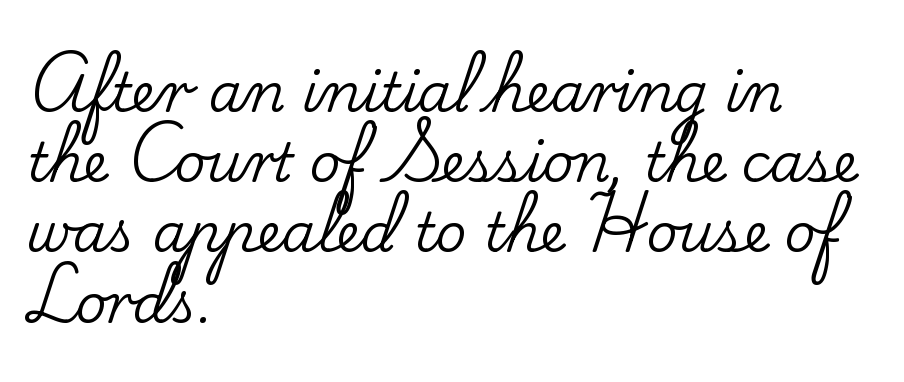
The image shows 54 px serif type; set left-aligned, normal line spacing (1.3x), normal letter spacing, not underlined; low stroke contrast and a small x-height.
